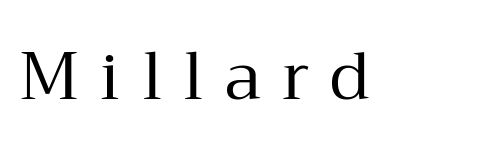
{"serif": "yes", "italic": "no", "bold": "no", "weight": "regular", "width": "normal", "stroke_contrast": "medium", "x_height": "medium", "monospaced": "no", "underline": "no", "letter_spacing": "wide", "letter_spacing_em": 0.32, "glyph_px": 66}
